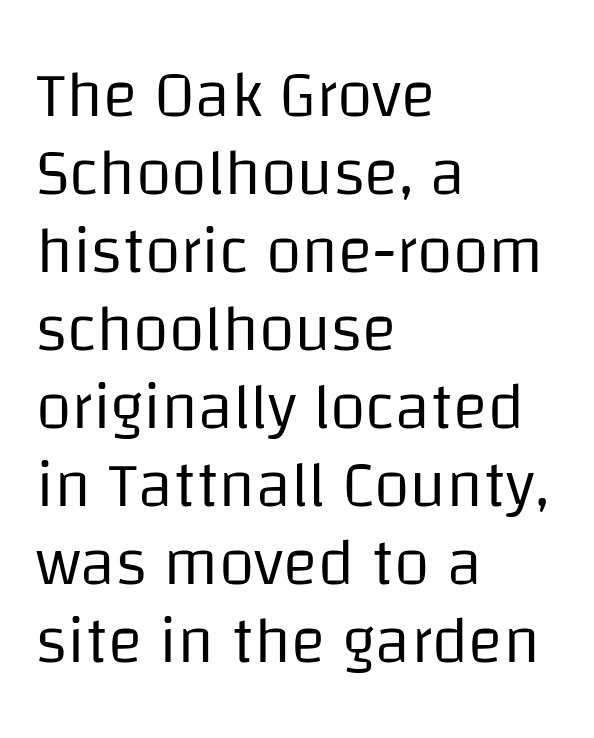
{"serif": "no", "italic": "no", "bold": "no", "weight": "regular", "width": "normal", "stroke_contrast": "low", "x_height": "large", "monospaced": "no", "underline": "no", "align": "left", "line_spacing_ratio": 1.2, "letter_spacing": "normal", "letter_spacing_em": 0.0, "glyph_px": 65}
